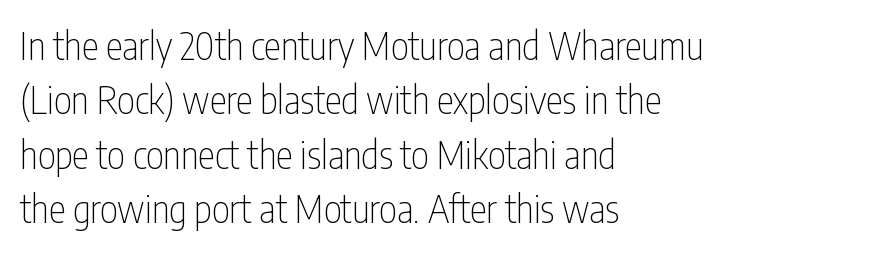
{"serif": "no", "italic": "no", "bold": "no", "weight": "thin", "width": "condensed", "stroke_contrast": "low", "x_height": "medium", "monospaced": "no", "underline": "no", "align": "left", "line_spacing": "normal", "line_spacing_ratio": 1.43, "letter_spacing": "normal", "letter_spacing_em": 0.0, "glyph_px": 38}
